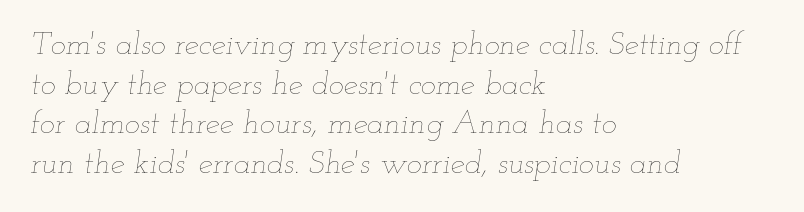
Q: Is the text bold? A: No.
Q: Is the text italic (slanted)? A: Yes, it leans right by about 12 degrees.
Q: Is the text underlined? A: No.
Q: How is the paragraph aligned? A: Left-aligned.
Q: Is the spacing between letters normal or unusually wide? A: Normal.
Q: Width (condensed, normal, or wide)? A: Wide.
Q: Stroke contrast? A: Low.
Q: x-height? A: Small.
Q: Monospaced? A: No.
